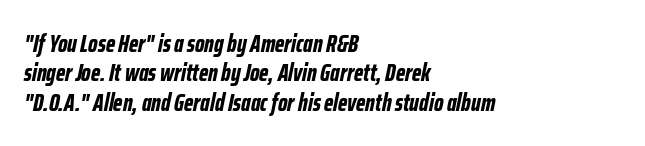
The paragraph has a hard left edge and a soft right edge. The rendering keeps characters at their native spacing. The typography opts for an oblique posture over an upright one. The font is running at its bold setting.
